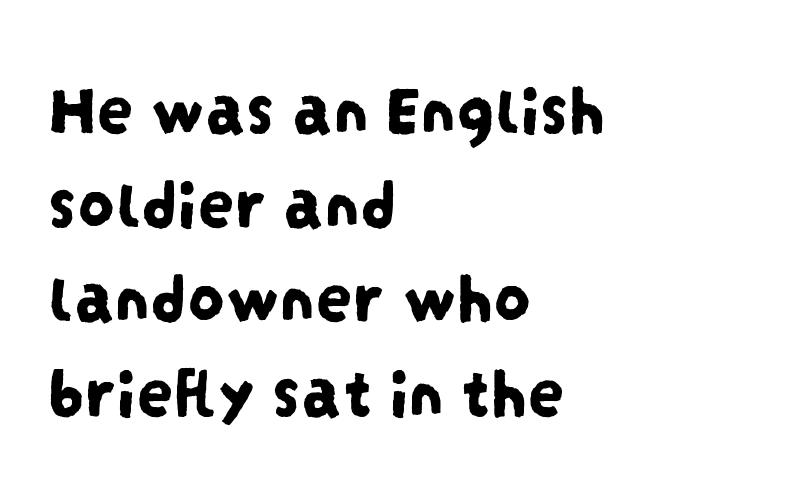
Layout note: lines flush left. Here the glyphs are tracked normally, forming tight word shapes. The typeface chosen for these lines omits serifs. Looks like regular typesetting: each glyph gets only the width it needs. The specimen omits any rule beneath the text block's lines.
